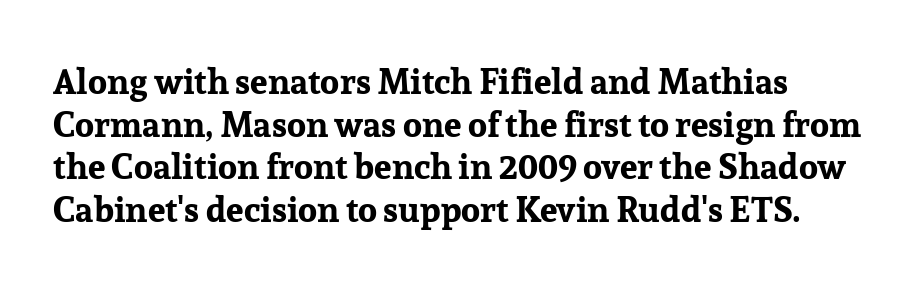
The image shows 35 px bold serif type, upright; set line spacing 1.22x, normal letter spacing, not underlined; low stroke contrast and a medium x-height.
